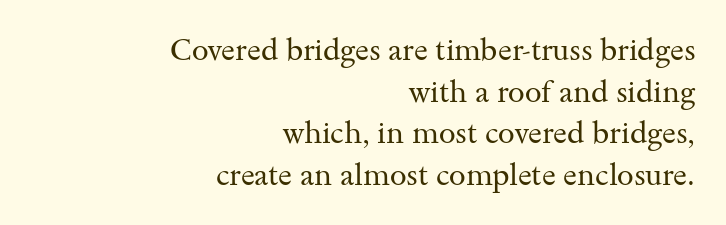
{"serif": "yes", "italic": "no", "bold": "no", "weight": "regular", "width": "wide", "stroke_contrast": "medium", "x_height": "small", "monospaced": "no", "underline": "no", "align": "right", "line_spacing": "normal", "line_spacing_ratio": 1.39, "letter_spacing": "normal", "letter_spacing_em": 0.0, "glyph_px": 30}
